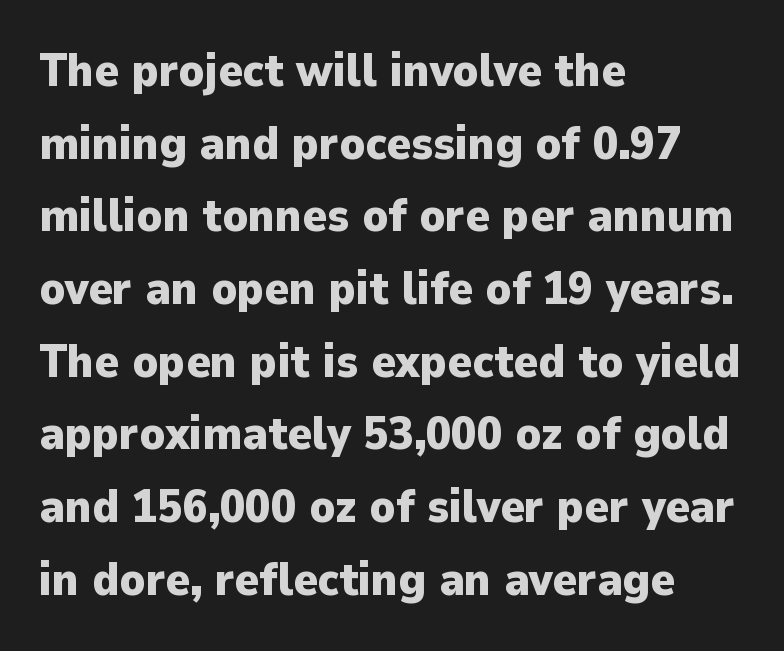
The image shows 46 px heavy sans-serif type, upright; set left-aligned, normal line spacing (1.58x), normal letter spacing, not underlined; low stroke contrast and a medium x-height.
